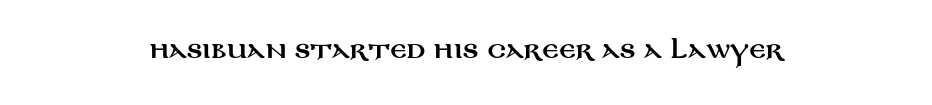
Q: Is the text italic (slanted)? A: No, it is upright.
Q: Is the text underlined? A: No.
Q: How is the paragraph aligned? A: Centered.
Q: Is the spacing between letters normal or unusually wide? A: Normal.
